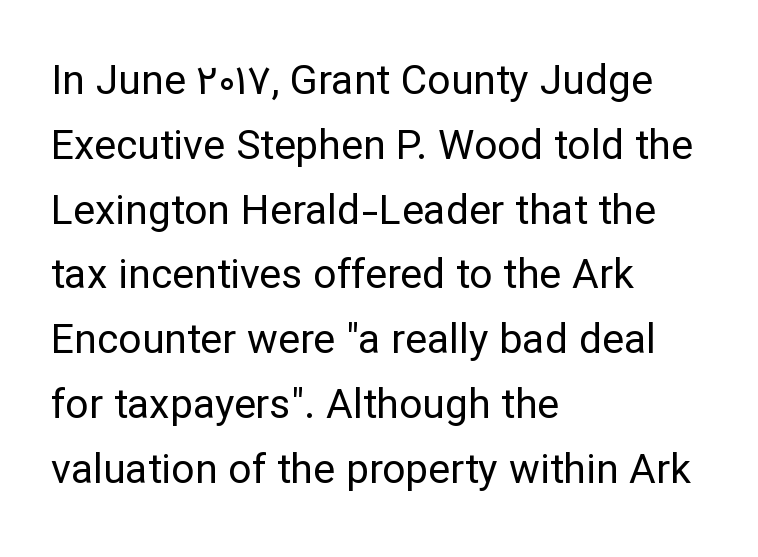
The specimen reads as upright at a glance. The passage shown is not underscored anywhere. Looks like regular typesetting: each glyph gets only the width it needs. The characters display no serif detailing; their extremities are plain.
